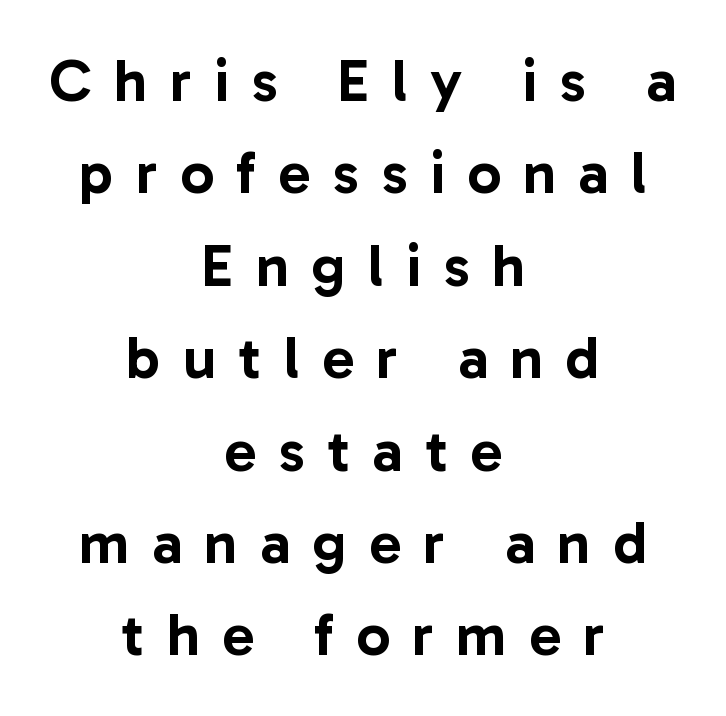
Q: Is the text italic (slanted)? A: No, it is upright.
Q: Is the typeface a serif or a sans-serif typeface? A: Sans-serif.
Q: Is the text underlined? A: No.
Q: How is the paragraph aligned? A: Centered.
Q: Is the spacing between letters normal or unusually wide? A: Unusually wide.
Q: Is the spacing between lines tight, normal or loose? A: Normal.
Q: Width (condensed, normal, or wide)? A: Normal.
Q: Stroke contrast? A: Low.
Q: x-height? A: Medium.
Q: Monospaced? A: No.
